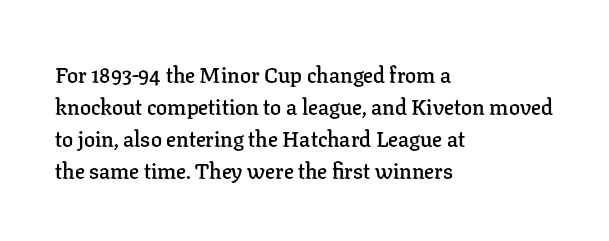
A typesetter would mark this as roman, not italic. If you drew a ruler down the left edge, every line would touch it. Look at the tracking — it's just the regular setting, nothing added. Regular leading.
